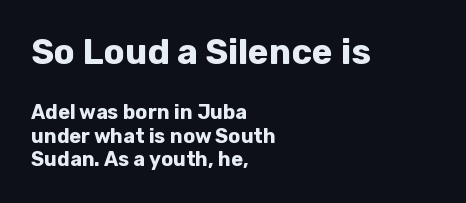
Q: Is the text bold? A: Yes.
Q: Is the text italic (slanted)? A: No, it is upright.
Q: Is the typeface a serif or a sans-serif typeface? A: Sans-serif.
Q: Is the text underlined? A: No.
Q: How is the paragraph aligned? A: Left-aligned.
Q: Is the spacing between letters normal or unusually wide? A: Normal.
Q: Which block of text is set in a larger size, the first (top) or the second (bottom)? A: The first (top) one.
Q: Width (condensed, normal, or wide)? A: Normal.
Q: Stroke contrast? A: Low.
Q: x-height? A: Medium.
Q: Monospaced? A: No.
